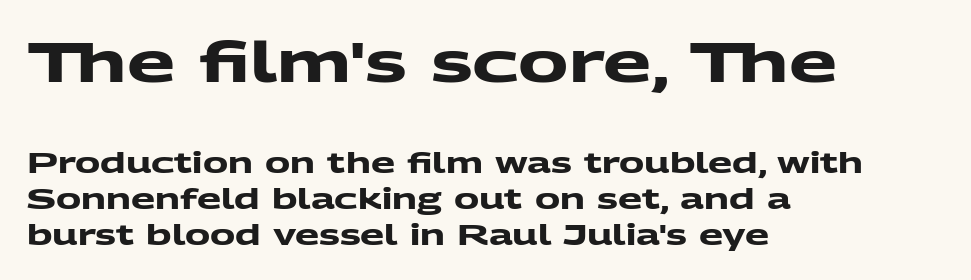
Q: Is the text bold? A: Yes.
Q: Is the typeface a serif or a sans-serif typeface? A: Sans-serif.
Q: Is the text underlined? A: No.
Q: How is the paragraph aligned? A: Left-aligned.
Q: Is the spacing between letters normal or unusually wide? A: Normal.
Q: Is the spacing between lines tight, normal or loose? A: Normal.
Q: Which block of text is set in a larger size, the first (top) or the second (bottom)? A: The first (top) one.
Q: Width (condensed, normal, or wide)? A: Wide.
Q: Stroke contrast? A: Medium.
Q: x-height? A: Medium.
Q: Monospaced? A: No.
